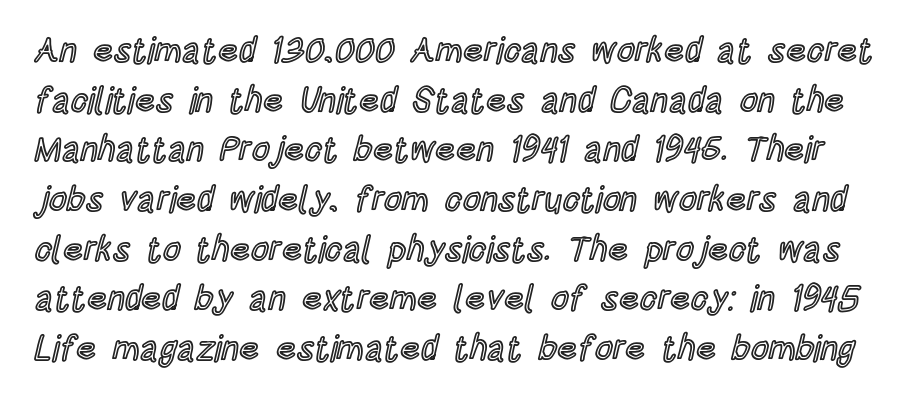
The specimen omits any rule beneath the text block's lines. The passage shown has conventional tracking throughout. If you measured baseline to baseline, you'd find a middling distance. Note the varied advance widths — an 'i' is clearly narrower than an 'm'.
